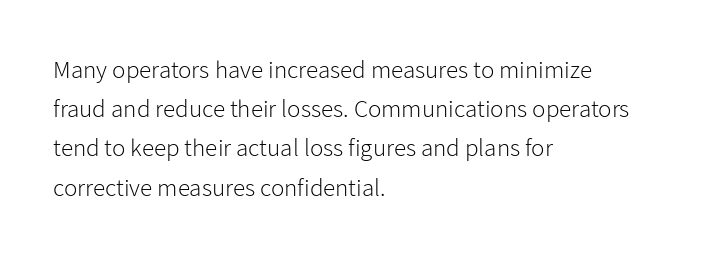
Q: Is the text bold? A: No.
Q: Is the text italic (slanted)? A: No, it is upright.
Q: Is the text underlined? A: No.
Q: How is the paragraph aligned? A: Left-aligned.
Q: Is the spacing between letters normal or unusually wide? A: Normal.
Q: Is the spacing between lines tight, normal or loose? A: Normal.
